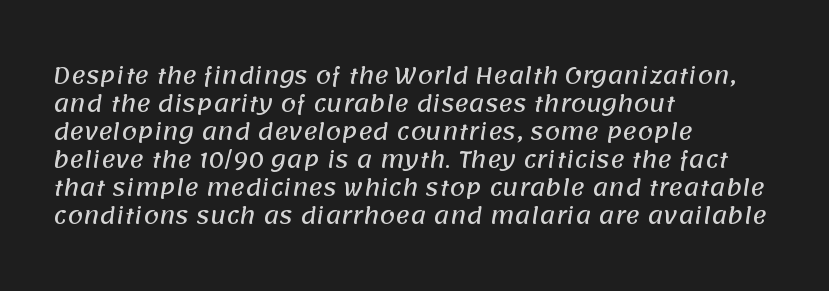
The image shows 22 px text type; set left-aligned, normal line spacing (1.27x), normal letter spacing, not underlined.
